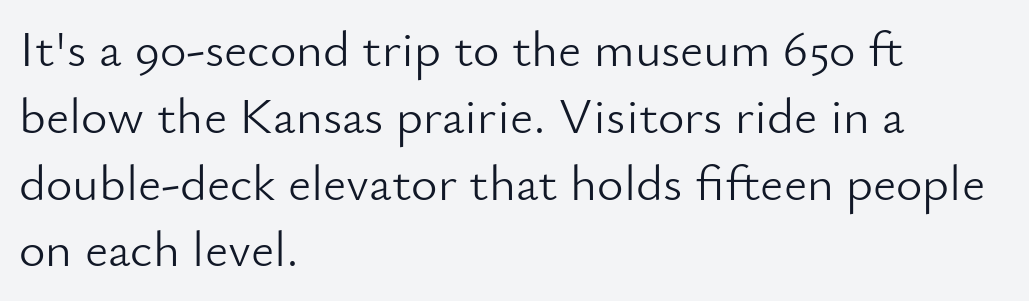
The passage shown has conventional tracking throughout. Style check: upright. Observe the absence of serifs on each vertical stroke in this sample. Typeset ragged right — the left edge is the straight one. The font is comparable to plain body text, perhaps lighter. You could not count columns in this text — the font is proportionally spaced.
